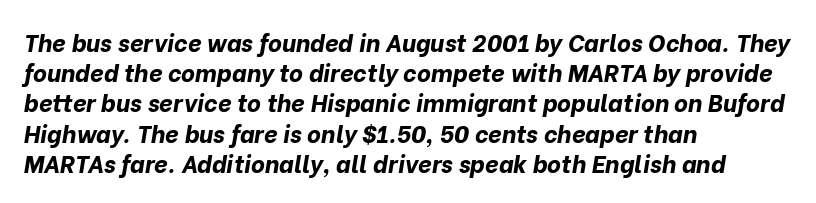
{"italic": "yes", "lean": "right", "slant_degrees": 10, "bold": "yes", "underline": "no", "align": "left", "line_spacing": "normal", "line_spacing_ratio": 1.26, "letter_spacing": "normal", "letter_spacing_em": 0.0, "glyph_px": 24}
